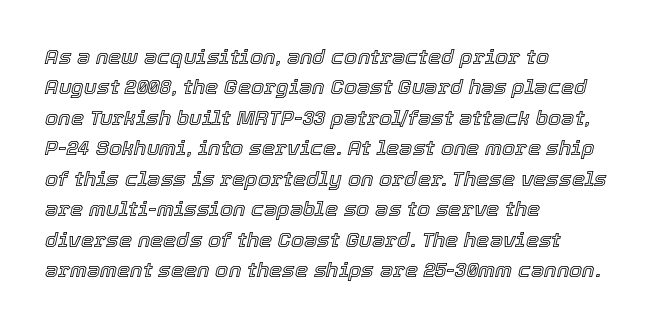
{"italic": "yes", "lean": "right", "slant_degrees": 12, "underline": "no", "align": "left", "line_spacing": "normal", "line_spacing_ratio": 1.45, "letter_spacing": "normal", "letter_spacing_em": 0.0, "glyph_px": 21}
